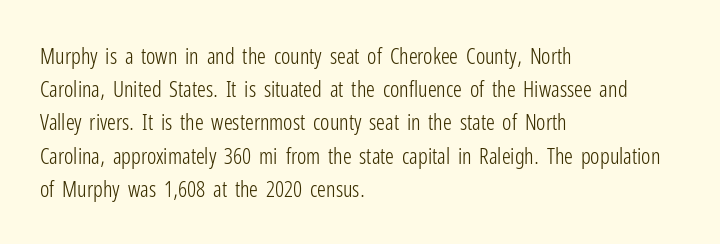
The image shows 22 px text type, upright; set left-aligned, normal line spacing (1.51x), normal letter spacing, not underlined.
